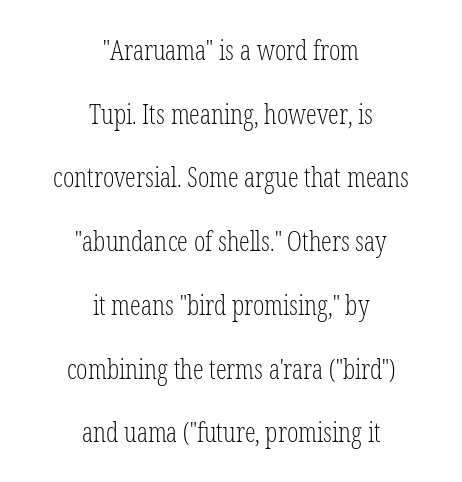
Q: Is the text bold? A: No.
Q: Is the text italic (slanted)? A: No, it is upright.
Q: Is the text underlined? A: No.
Q: How is the paragraph aligned? A: Centered.
Q: Is the spacing between letters normal or unusually wide? A: Normal.
Q: Is the spacing between lines tight, normal or loose? A: Loose.
